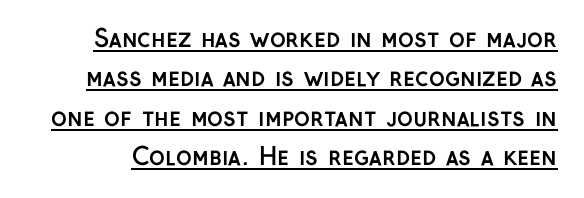
The image shows 24 px bold type, upright; set normal line spacing (1.64x), normal letter spacing, underlined.
